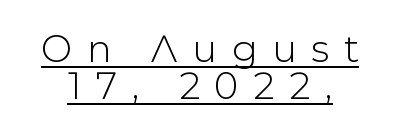
{"serif": "no", "italic": "no", "width": "normal", "stroke_contrast": "low", "x_height": "medium", "monospaced": "no", "underline": "yes", "line_spacing": "tight", "line_spacing_ratio": 1.01, "letter_spacing": "wide", "letter_spacing_em": 0.4, "glyph_px": 37}
